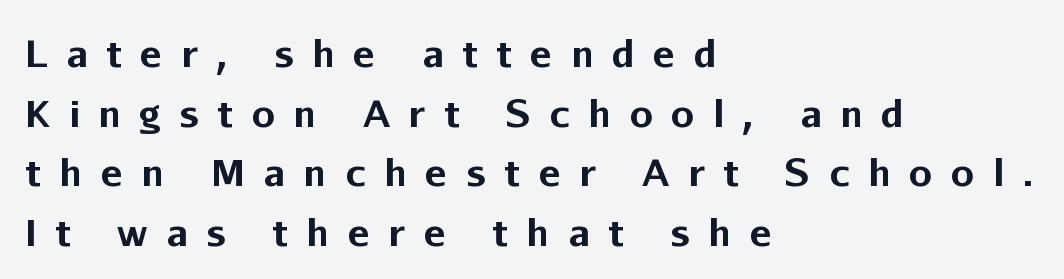
The image shows 37 px bold sans-serif type, upright; set left-aligned, normal line spacing (1.61x), unusually wide letter spacing (+0.5 em), not underlined; low stroke contrast and a medium x-height.
